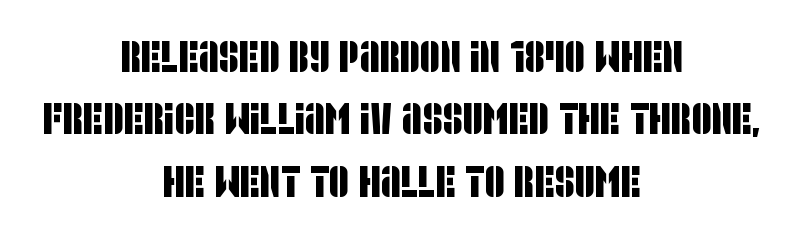
Bare-footed words on every line. You could not count columns in this text — the font is proportionally spaced. Spacing between characters is what you'd get straight out of the box. Centered paragraph, ragged on both sides. A normal amount of white space separates one row of letters from the next. Typographically, this falls in the sans-serif category.
